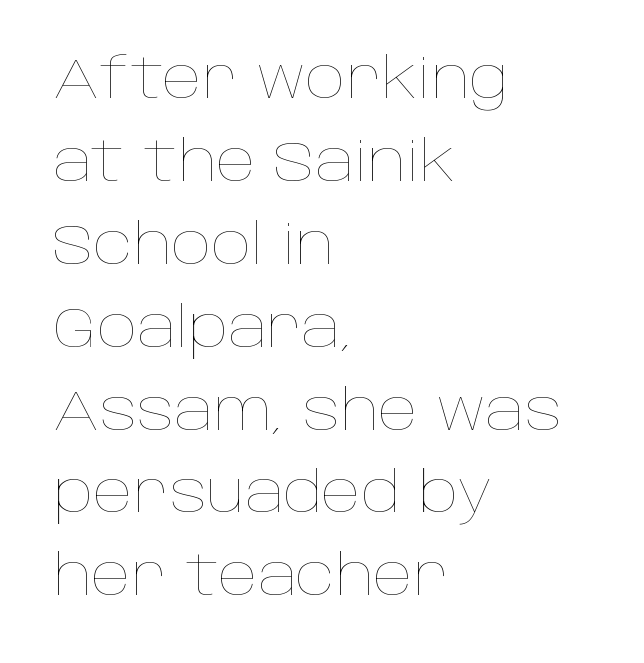
Plain, unruled lines of type. If you measured baseline to baseline, you'd find a middling distance. No extra tracking has been applied to these lines. The font sits on the lighter half of the weight spectrum, regular included.
